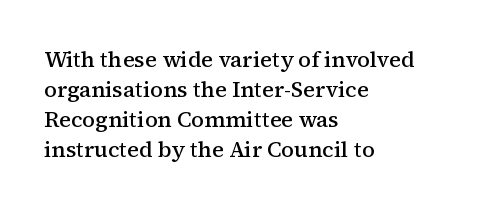
Q: Is the text bold? A: Semi-bold.
Q: Is the text italic (slanted)? A: No, it is upright.
Q: Is the text underlined? A: No.
Q: How is the paragraph aligned? A: Left-aligned.
Q: Is the spacing between letters normal or unusually wide? A: Normal.
Q: Is the spacing between lines tight, normal or loose? A: Normal.
